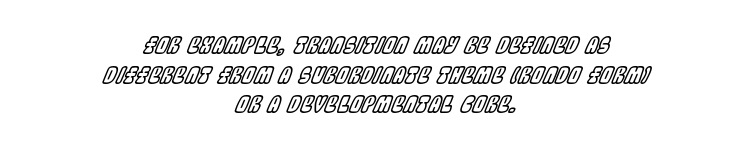
The image shows 22 px text type, italic (leaning right); set centered, normal line spacing (1.35x), normal letter spacing, not underlined.
